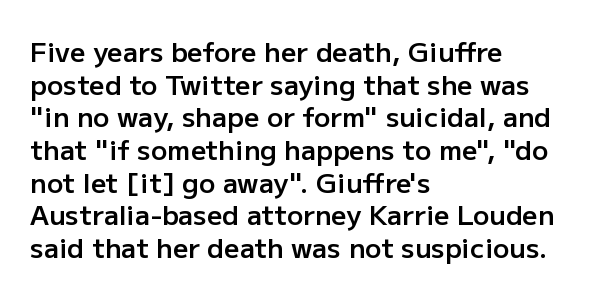
The rendering uses a semibold face; strokes are thickened but not to full bold. Inter-character spacing is left at the font's built-in metrics. Quick note: not italic, upright. Which margin do the lines hug? The left one — the right edge is uneven.
